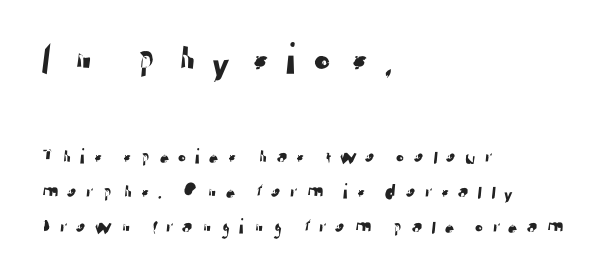
Q: Is the typeface a serif or a sans-serif typeface? A: Sans-serif.
Q: Is the text underlined? A: No.
Q: How is the paragraph aligned? A: Left-aligned.
Q: Is the spacing between letters normal or unusually wide? A: Unusually wide.
Q: Is the spacing between lines tight, normal or loose? A: Normal.
Q: Which block of text is set in a larger size, the first (top) or the second (bottom)? A: The first (top) one.
Q: Width (condensed, normal, or wide)? A: Normal.
Q: Stroke contrast? A: Low.
Q: x-height? A: Medium.
Q: Monospaced? A: No.
